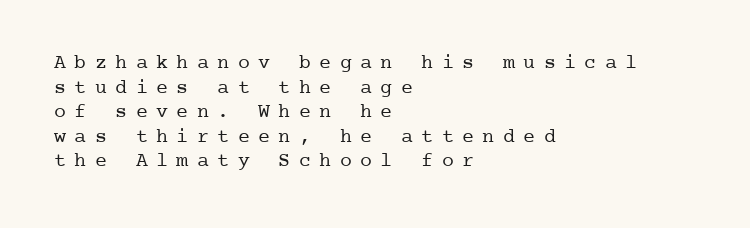
The image shows 20 px text type, upright; set left-aligned, line spacing 1.23x, unusually wide letter spacing (+0.42 em), not underlined.
